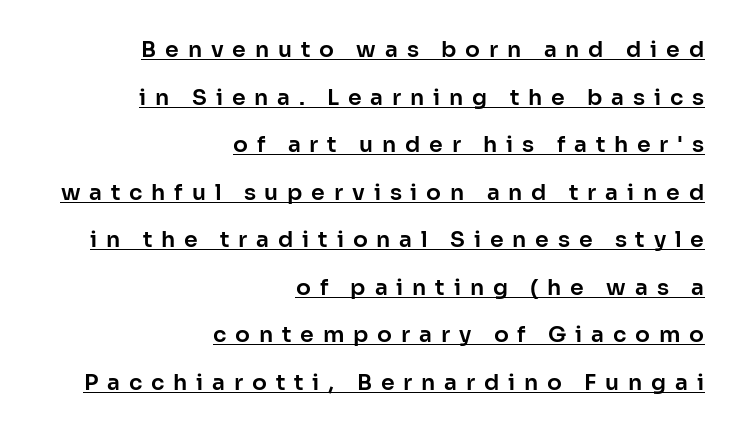
{"italic": "no", "underline": "yes", "align": "right", "line_spacing": "loose", "line_spacing_ratio": 2.16, "letter_spacing": "wide", "letter_spacing_em": 0.4, "glyph_px": 22}
